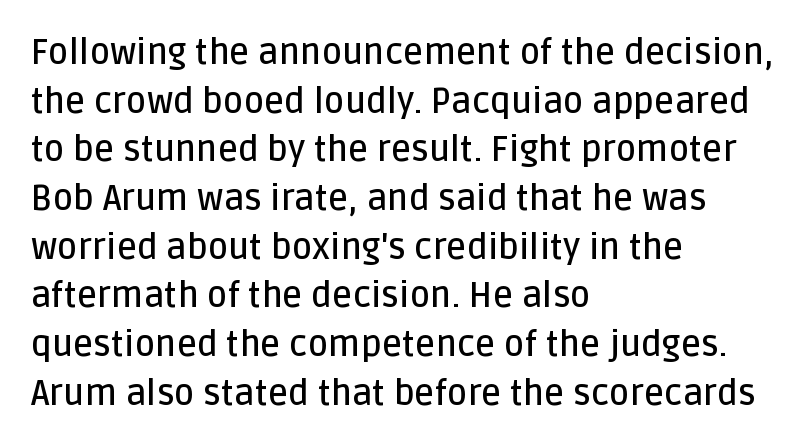
{"serif": "no", "italic": "no", "bold": "semi", "weight": "semibold", "width": "normal", "stroke_contrast": "low", "x_height": "large", "monospaced": "no", "underline": "no", "align": "left", "line_spacing": "normal", "line_spacing_ratio": 1.39, "letter_spacing": "normal", "letter_spacing_em": 0.0, "glyph_px": 35}
